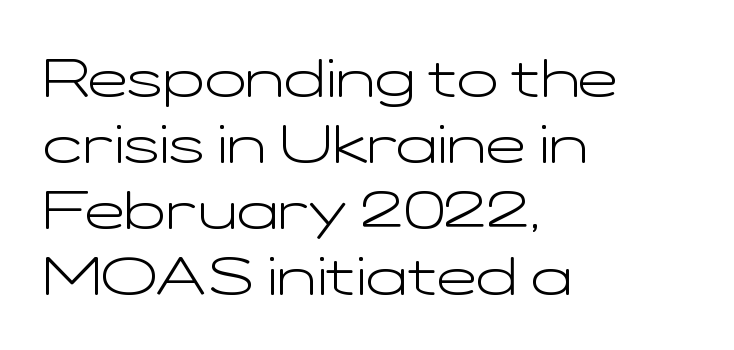
The image shows 54 px light, wide sans-serif type, upright; set left-aligned, line spacing 1.22x, normal letter spacing, not underlined; low stroke contrast and a medium x-height.
